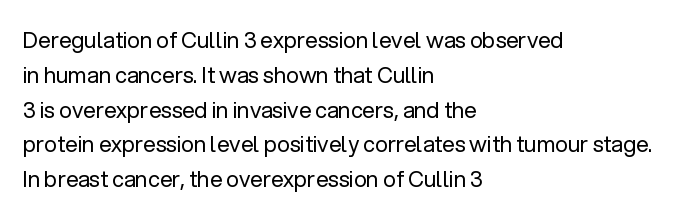
All the whitespace from short lines collects on the right. No extra tracking has been applied to these lines. Characters remain perfectly vertical along every line. The space beneath each line is pristine and unruled. Vertical stems look standard width or narrower in stroke.
